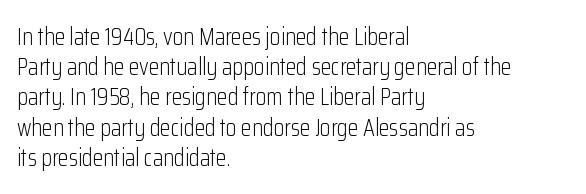
{"italic": "no", "bold": "no", "underline": "no", "align": "left", "line_spacing": "normal", "line_spacing_ratio": 1.26, "letter_spacing": "normal", "letter_spacing_em": 0.0, "glyph_px": 24}
